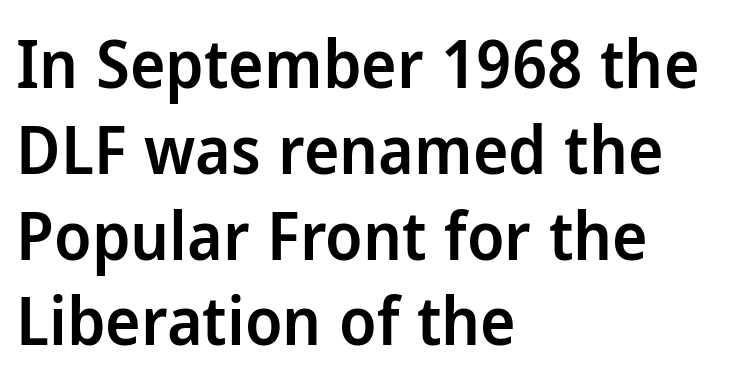
A typesetter would mark this as roman, not italic. A somewhat darkened texture: the type is semibold rather than bold. These lines are set flush left with a ragged right edge. Here the designer chose a conventional face with non-uniform glyph widths.
